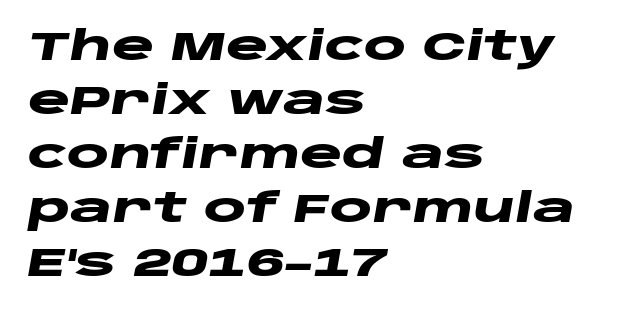
The image shows 40 px heavy, wide type, italic (leaning right); set left-aligned, normal line spacing (1.35x), normal letter spacing, not underlined; low stroke contrast and a large x-height.
